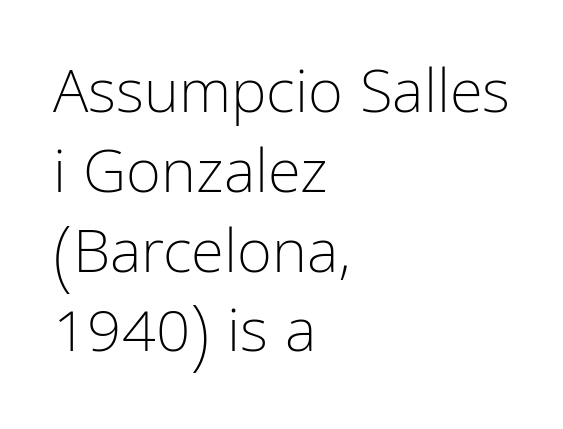
Q: Is the text bold? A: No.
Q: Is the text italic (slanted)? A: No, it is upright.
Q: Is the typeface a serif or a sans-serif typeface? A: Sans-serif.
Q: Is the text underlined? A: No.
Q: How is the paragraph aligned? A: Left-aligned.
Q: Is the spacing between letters normal or unusually wide? A: Normal.
Q: Is the spacing between lines tight, normal or loose? A: Normal.
Q: Width (condensed, normal, or wide)? A: Condensed.
Q: Stroke contrast? A: Low.
Q: x-height? A: Medium.
Q: Monospaced? A: No.
